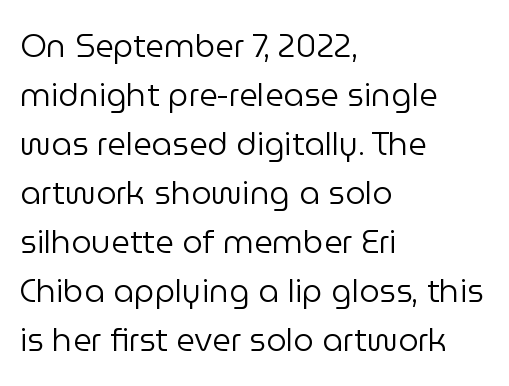
Think of a printed novel: that variable character pitch is what you see here. The specimen omits any rule beneath the text block's lines. What's the leading like? Ordinary, nothing unusual. A typesetter would call this zero additional tracking.
